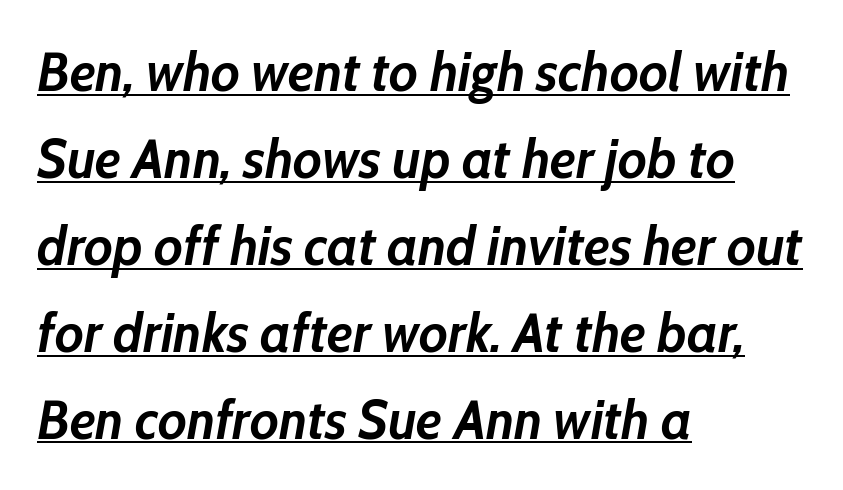
{"italic": "yes", "lean": "right", "slant_degrees": 10, "bold": "yes", "weight": "semibold", "width": "normal", "stroke_contrast": "low", "x_height": "medium", "monospaced": "no", "underline": "yes", "align": "left", "line_spacing": "normal", "line_spacing_ratio": 1.58, "letter_spacing": "normal", "letter_spacing_em": 0.0, "glyph_px": 55}
